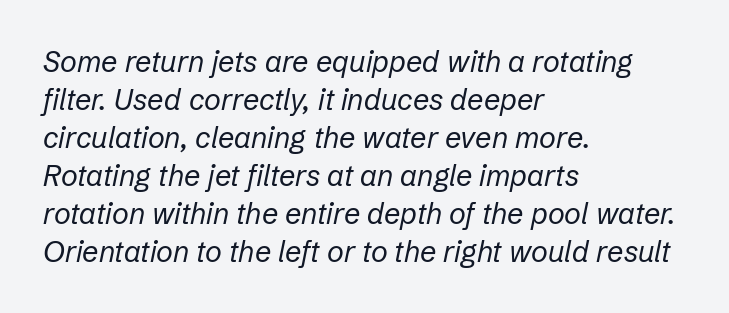
Q: Is the text bold? A: No.
Q: Is the text italic (slanted)? A: Yes, it leans right by about 12 degrees.
Q: Is the text underlined? A: No.
Q: How is the paragraph aligned? A: Left-aligned.
Q: Is the spacing between letters normal or unusually wide? A: Normal.
Q: Is the spacing between lines tight, normal or loose? A: Normal.
Q: Width (condensed, normal, or wide)? A: Normal.
Q: Stroke contrast? A: Low.
Q: x-height? A: Medium.
Q: Monospaced? A: No.
